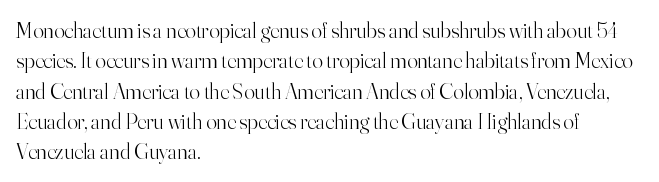
Q: Is the text bold? A: No.
Q: Is the text italic (slanted)? A: No, it is upright.
Q: Is the text underlined? A: No.
Q: How is the paragraph aligned? A: Left-aligned.
Q: Is the spacing between letters normal or unusually wide? A: Normal.
Q: Is the spacing between lines tight, normal or loose? A: Normal.
